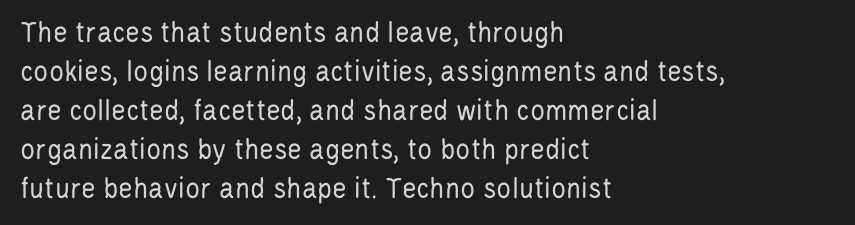
{"serif": "no", "italic": "no", "bold": "no", "weight": "regular", "width": "condensed", "stroke_contrast": "low", "x_height": "large", "monospaced": "no", "underline": "no", "align": "left", "line_spacing": "normal", "line_spacing_ratio": 1.26, "letter_spacing": "normal", "letter_spacing_em": 0.0, "glyph_px": 31}
